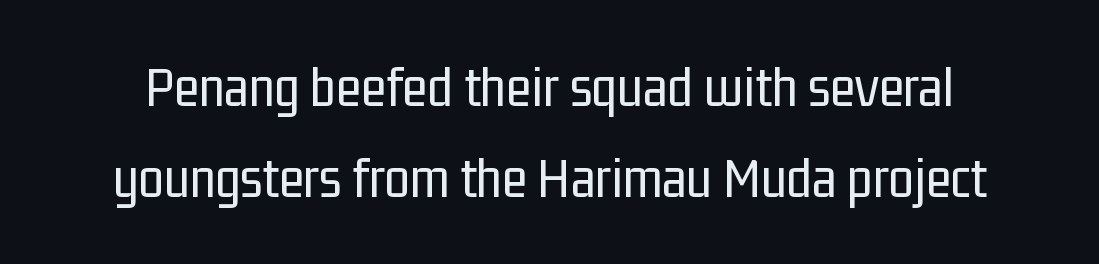
Line spacing here is normal. This sample uses an upright cut, with every glyph sitting square on the baseline. Classification — sans serif. The letters sit at their default tracking, neither squeezed nor spread. Each row of text sits above clean, open space.
